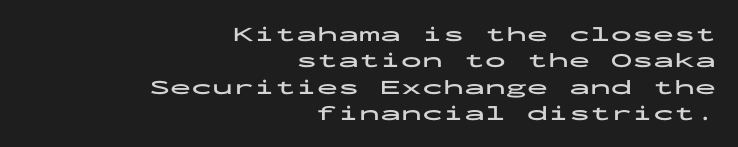
Quick note: underline off. Whoever set this chose a conventional vertical rhythm. This sample is right-justified, so line beginnings fall wherever the words allow. Stroke thickness is high; the sample reads as a true bold. Is the letter spacing exaggerated? No — it looks like the ordinary default. Every stem runs plumb, perpendicular to the baseline.
